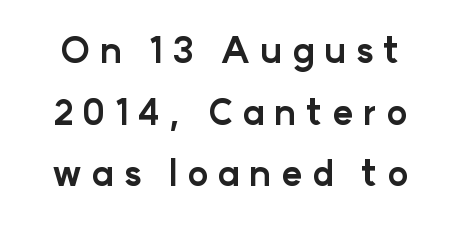
Q: Is the text bold? A: Yes.
Q: Is the text italic (slanted)? A: No, it is upright.
Q: Is the typeface a serif or a sans-serif typeface? A: Sans-serif.
Q: Is the text underlined? A: No.
Q: Is the spacing between letters normal or unusually wide? A: Unusually wide.
Q: Width (condensed, normal, or wide)? A: Normal.
Q: Stroke contrast? A: Low.
Q: x-height? A: Medium.
Q: Monospaced? A: No.
